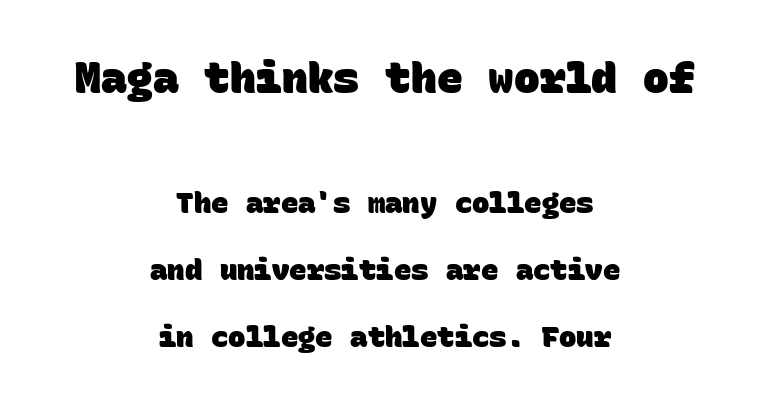
Q: Is the text bold? A: Yes.
Q: Is the typeface a serif or a sans-serif typeface? A: Sans-serif.
Q: Is the text underlined? A: No.
Q: How is the paragraph aligned? A: Centered.
Q: Is the spacing between letters normal or unusually wide? A: Normal.
Q: Is the spacing between lines tight, normal or loose? A: Loose.
Q: Which block of text is set in a larger size, the first (top) or the second (bottom)? A: The first (top) one.
Q: Width (condensed, normal, or wide)? A: Normal.
Q: Stroke contrast? A: Low.
Q: x-height? A: Large.
Q: Monospaced? A: Yes.
